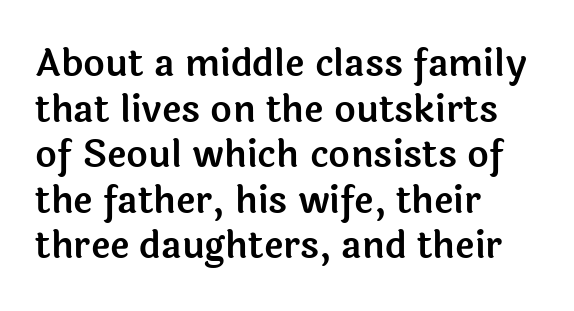
This sample is left-justified, so line endings fall wherever the words run out. It's the straight-up-and-down kind of type. The horizontal fit of the characters is conventional and even. Nobody drew a line under any word here.
